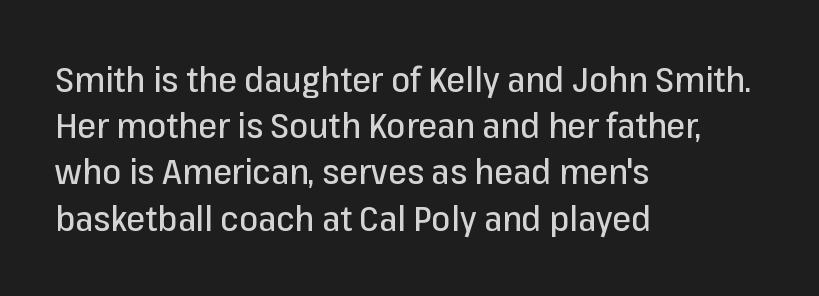
{"serif": "no", "italic": "no", "width": "normal", "stroke_contrast": "low", "x_height": "medium", "monospaced": "no", "underline": "no", "align": "left", "line_spacing": "normal", "line_spacing_ratio": 1.36, "letter_spacing": "normal", "letter_spacing_em": 0.0, "glyph_px": 34}
